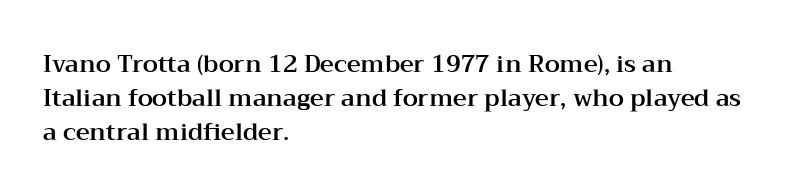
Q: Is the text italic (slanted)? A: No, it is upright.
Q: Is the text underlined? A: No.
Q: How is the paragraph aligned? A: Left-aligned.
Q: Is the spacing between letters normal or unusually wide? A: Normal.
Q: Is the spacing between lines tight, normal or loose? A: Normal.
